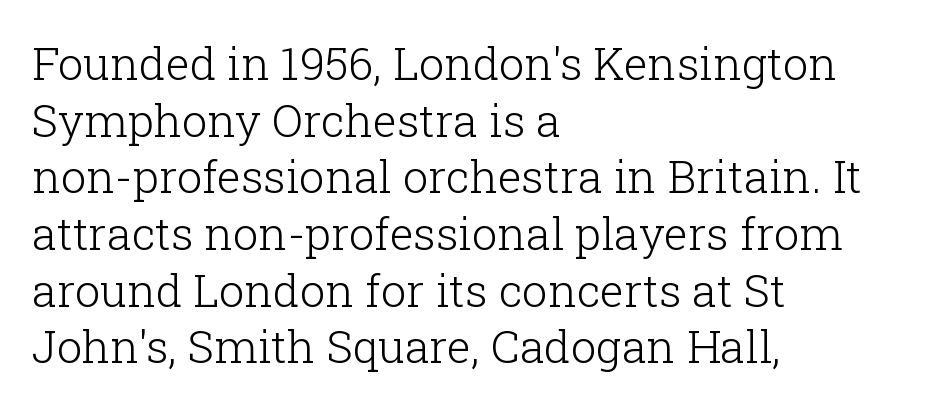
Q: Is the text bold? A: No.
Q: Is the text italic (slanted)? A: No, it is upright.
Q: Is the typeface a serif or a sans-serif typeface? A: Serif.
Q: Is the text underlined? A: No.
Q: How is the paragraph aligned? A: Left-aligned.
Q: Is the spacing between letters normal or unusually wide? A: Normal.
Q: Is the spacing between lines tight, normal or loose? A: Normal.
Q: Width (condensed, normal, or wide)? A: Normal.
Q: Stroke contrast? A: Low.
Q: x-height? A: Medium.
Q: Monospaced? A: No.
